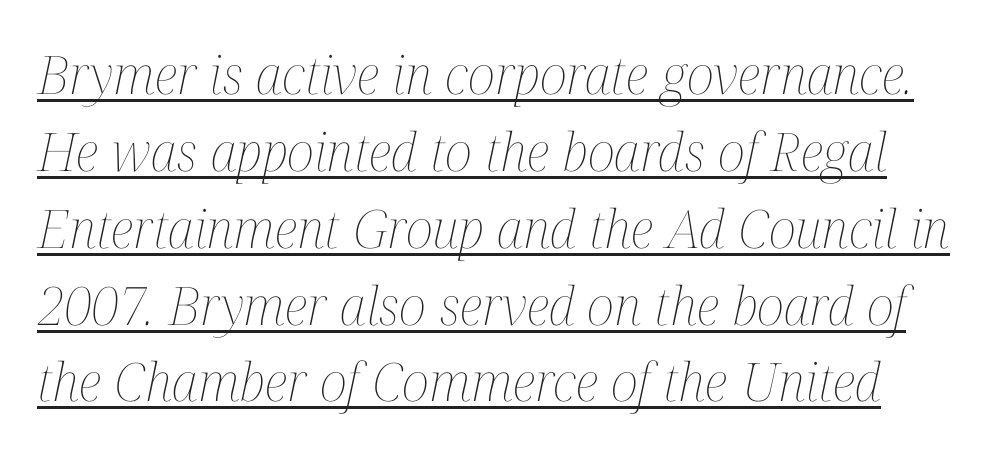
The typography opts for an oblique posture over an upright one. Honestly, the letter spacing is just normal — you wouldn't notice it. On a weight scale, this lands at 450 or below. This sample keeps an unexceptional amount of space between lines.
